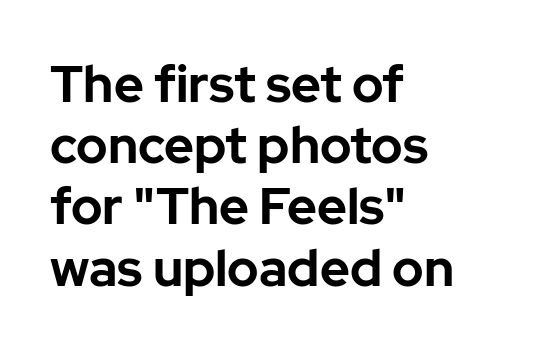
Q: Is the text bold? A: Yes.
Q: Is the text italic (slanted)? A: No, it is upright.
Q: Is the typeface a serif or a sans-serif typeface? A: Sans-serif.
Q: Is the text underlined? A: No.
Q: How is the paragraph aligned? A: Left-aligned.
Q: Is the spacing between letters normal or unusually wide? A: Normal.
Q: Width (condensed, normal, or wide)? A: Normal.
Q: Stroke contrast? A: Low.
Q: x-height? A: Medium.
Q: Monospaced? A: No.
